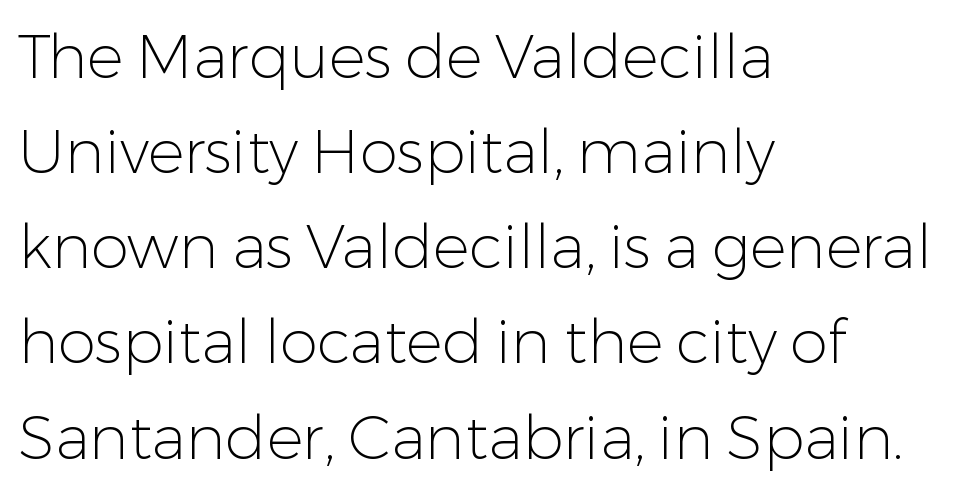
Observe the absence of serifs on each vertical stroke in this sample. A typesetter would call this leading conventional body-copy spacing. Each letter keeps its own natural width here, so spacing adapts to shape. The area under the type is left untouched. Posture: vertical. This rendering uses left alignment, leaving the right contour irregular.
